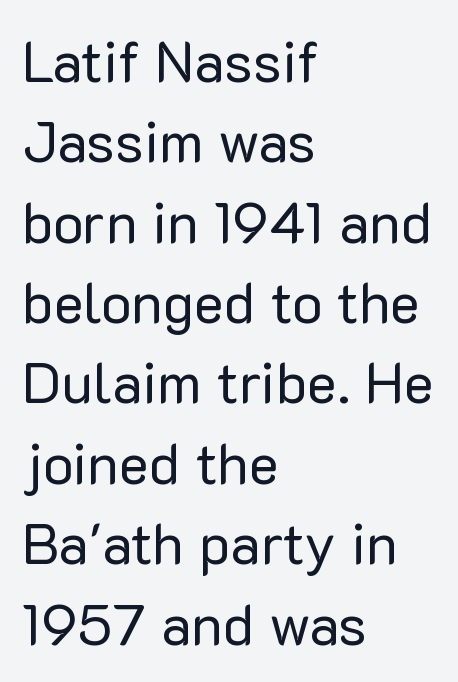
Q: Is the text bold? A: No.
Q: Is the text italic (slanted)? A: No, it is upright.
Q: Is the typeface a serif or a sans-serif typeface? A: Sans-serif.
Q: Is the text underlined? A: No.
Q: How is the paragraph aligned? A: Left-aligned.
Q: Is the spacing between letters normal or unusually wide? A: Normal.
Q: Is the spacing between lines tight, normal or loose? A: Normal.
Q: Width (condensed, normal, or wide)? A: Normal.
Q: Stroke contrast? A: Low.
Q: x-height? A: Medium.
Q: Monospaced? A: No.
